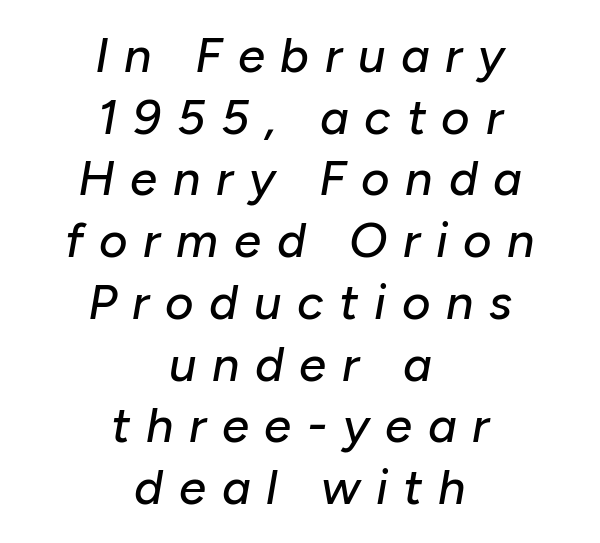
{"italic": "yes", "lean": "right", "slant_degrees": 10, "width": "normal", "stroke_contrast": "low", "x_height": "medium", "monospaced": "no", "underline": "no", "align": "center", "line_spacing": "normal", "line_spacing_ratio": 1.26, "letter_spacing": "wide", "letter_spacing_em": 0.32, "glyph_px": 49}
